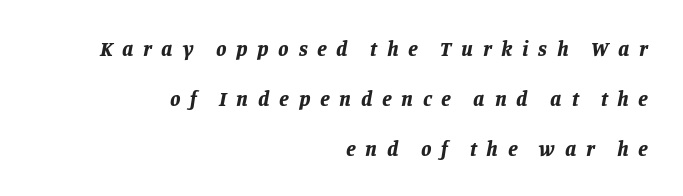
{"italic": "yes", "lean": "right", "slant_degrees": 11, "bold": "yes", "underline": "no", "align": "right", "line_spacing": "loose", "line_spacing_ratio": 2.38, "letter_spacing": "wide", "letter_spacing_em": 0.46, "glyph_px": 21}
